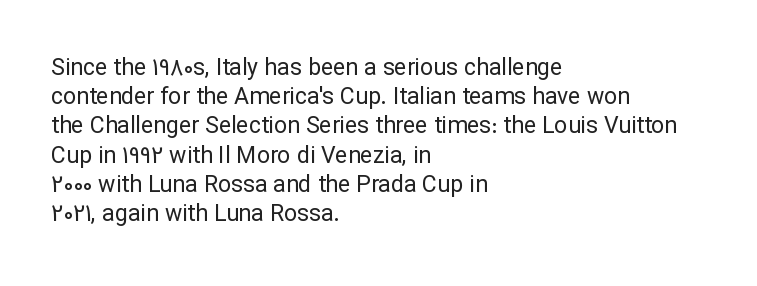
Q: Is the text bold? A: No.
Q: Is the text italic (slanted)? A: No, it is upright.
Q: Is the text underlined? A: No.
Q: How is the paragraph aligned? A: Left-aligned.
Q: Is the spacing between letters normal or unusually wide? A: Normal.
Q: Is the spacing between lines tight, normal or loose? A: Normal.
